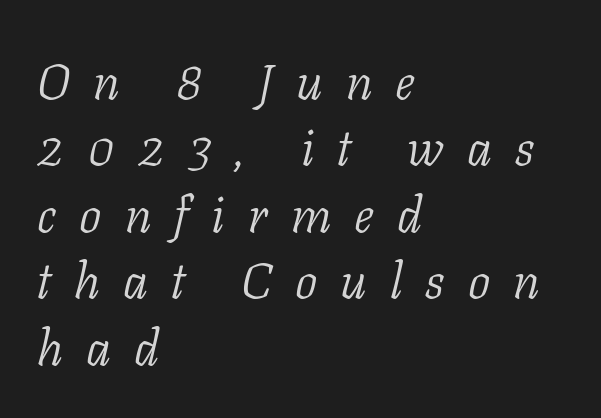
{"serif": "yes", "italic": "yes", "lean": "right", "slant_degrees": 11, "bold": "no", "weight": "light", "width": "normal", "stroke_contrast": "low", "x_height": "medium", "monospaced": "no", "underline": "no", "align": "left", "line_spacing": "normal", "line_spacing_ratio": 1.33, "letter_spacing": "wide", "letter_spacing_em": 0.46, "glyph_px": 50}
